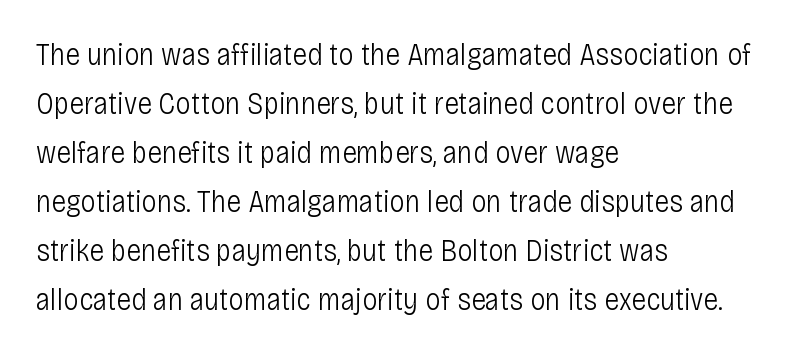
{"serif": "no", "italic": "no", "bold": "no", "weight": "light", "width": "condensed", "stroke_contrast": "low", "x_height": "large", "monospaced": "no", "underline": "no", "align": "left", "line_spacing": "normal", "line_spacing_ratio": 1.58, "letter_spacing": "normal", "letter_spacing_em": 0.0, "glyph_px": 31}
